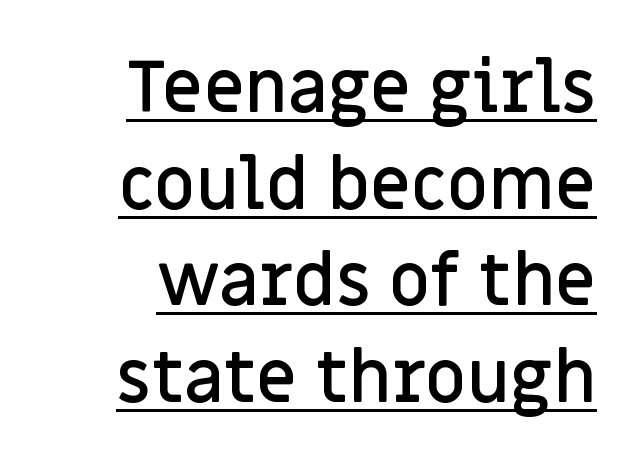
The image shows 71 px semibold sans-serif type, upright; set right-aligned, normal line spacing (1.36x), normal letter spacing, underlined; low stroke contrast and a large x-height.
